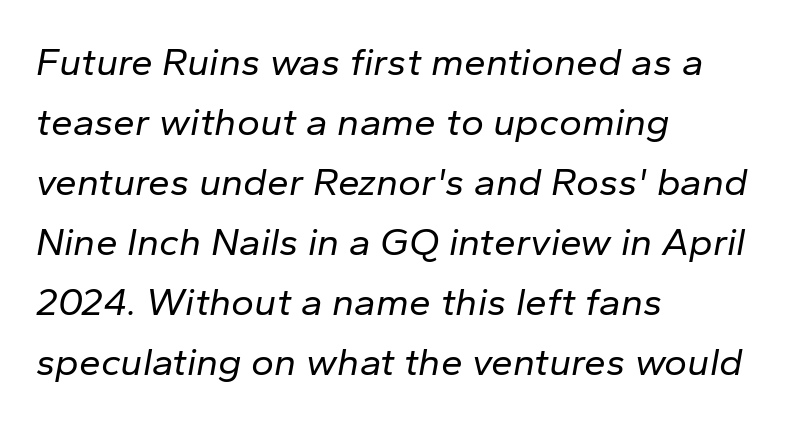
Q: Is the text bold? A: No.
Q: Is the text italic (slanted)? A: Yes, it leans right by about 10 degrees.
Q: Is the text underlined? A: No.
Q: How is the paragraph aligned? A: Left-aligned.
Q: Is the spacing between letters normal or unusually wide? A: Normal.
Q: Is the spacing between lines tight, normal or loose? A: Normal.
Q: Width (condensed, normal, or wide)? A: Normal.
Q: Stroke contrast? A: Low.
Q: x-height? A: Medium.
Q: Monospaced? A: No.
